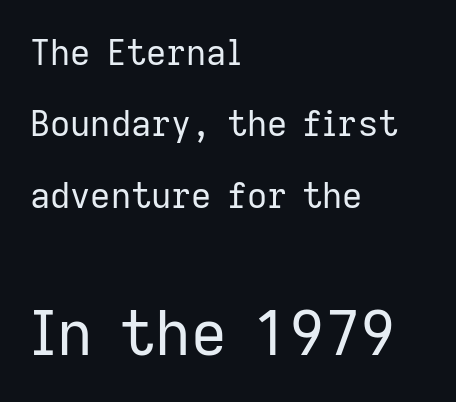
Q: Is the text bold? A: No.
Q: Is the text italic (slanted)? A: No, it is upright.
Q: Is the typeface a serif or a sans-serif typeface? A: Sans-serif.
Q: Is the text underlined? A: No.
Q: How is the paragraph aligned? A: Left-aligned.
Q: Is the spacing between letters normal or unusually wide? A: Normal.
Q: Is the spacing between lines tight, normal or loose? A: Loose.
Q: Which block of text is set in a larger size, the first (top) or the second (bottom)? A: The second (bottom) one.
Q: Width (condensed, normal, or wide)? A: Normal.
Q: Stroke contrast? A: Low.
Q: x-height? A: Medium.
Q: Monospaced? A: No.
